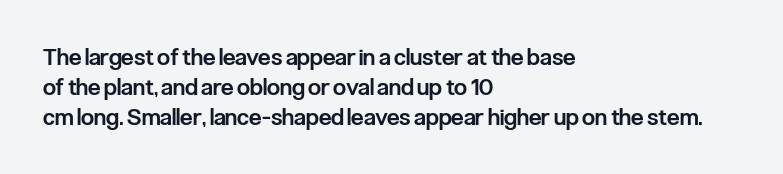
{"italic": "no", "bold": "semi", "underline": "no", "align": "left", "line_spacing": "normal", "line_spacing_ratio": 1.3, "letter_spacing": "normal", "letter_spacing_em": 0.0, "glyph_px": 23}
